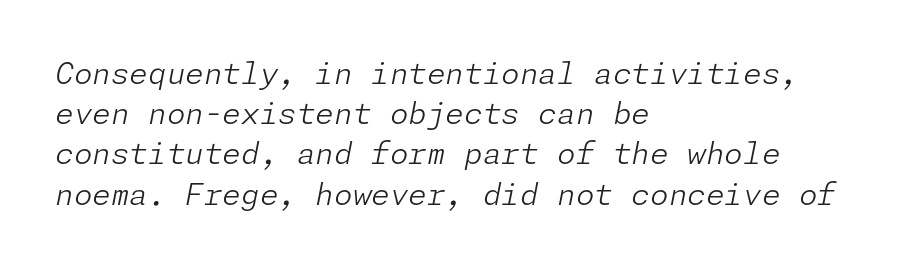
Q: Is the text bold? A: No.
Q: Is the text italic (slanted)? A: Yes, it leans right by about 11 degrees.
Q: Is the text underlined? A: No.
Q: How is the paragraph aligned? A: Left-aligned.
Q: Is the spacing between letters normal or unusually wide? A: Normal.
Q: Is the spacing between lines tight, normal or loose? A: Normal.
Q: Width (condensed, normal, or wide)? A: Normal.
Q: Stroke contrast? A: Low.
Q: x-height? A: Medium.
